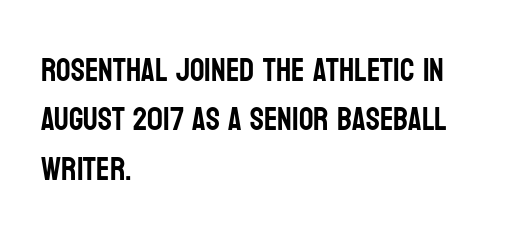
{"serif": "no", "italic": "no", "width": "condensed", "stroke_contrast": "low", "x_height": "large", "monospaced": "no", "underline": "no", "align": "left", "line_spacing": "normal", "line_spacing_ratio": 1.54, "letter_spacing": "normal", "letter_spacing_em": 0.0, "glyph_px": 32}
